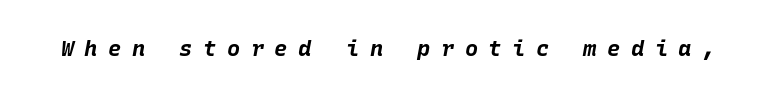
Q: Is the text bold? A: Yes.
Q: Is the text italic (slanted)? A: Yes, it leans right by about 10 degrees.
Q: Is the text underlined? A: No.
Q: Is the spacing between letters normal or unusually wide? A: Unusually wide.
